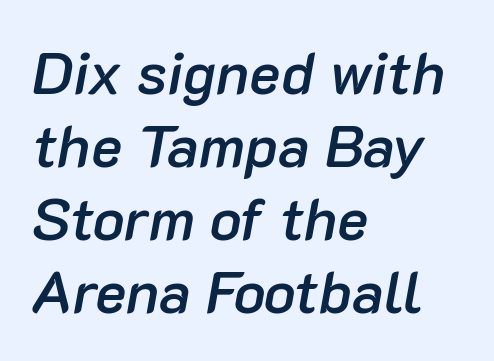
Underlining? Definitely not there. You could not count columns in this text — the font is proportionally spaced. Casual observation: everything's shoved over to the left. Default kerning and tracking; the words read as compact shapes. I'd describe the lettering as semibold — firm but not a full bold.
